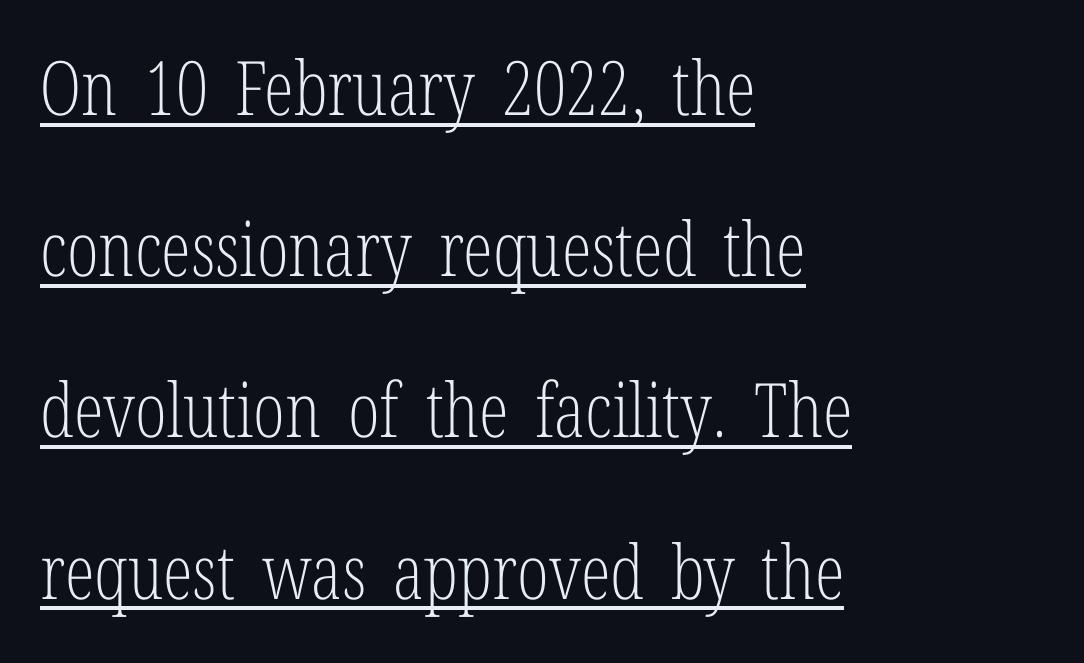
Q: Is the text bold? A: No.
Q: Is the text italic (slanted)? A: No, it is upright.
Q: Is the typeface a serif or a sans-serif typeface? A: Serif.
Q: Is the text underlined? A: Yes.
Q: How is the paragraph aligned? A: Left-aligned.
Q: Is the spacing between letters normal or unusually wide? A: Normal.
Q: Is the spacing between lines tight, normal or loose? A: Loose.
Q: Width (condensed, normal, or wide)? A: Condensed.
Q: Stroke contrast? A: Low.
Q: x-height? A: Medium.
Q: Monospaced? A: No.
